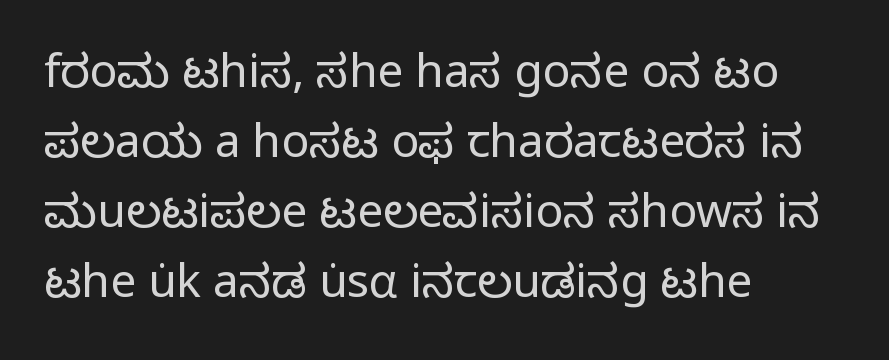
The image shows 46 px regular-weight sans-serif type, upright; set left-aligned, normal line spacing (1.52x), normal letter spacing, not underlined; low stroke contrast and a medium x-height.
